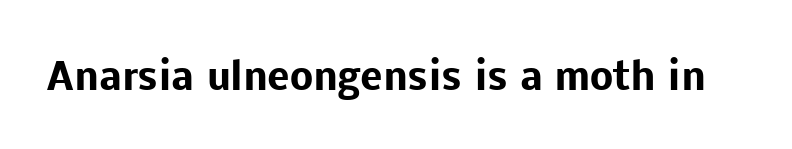
Character widths vary here, with narrow letters taking less room than wide ones. To sum up the face: it is a sans, with no serifs. A clean baseline with only descenders dipping below it. Its strokes are broad and dark, the hallmark of bold type. Caption: standard tracking, unaltered.
